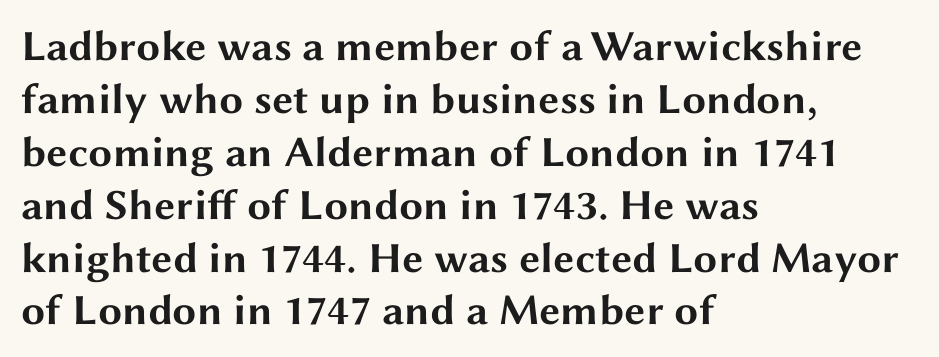
The image shows 43 px bold, wide sans-serif type, upright; set left-aligned, line spacing 1.23x, normal letter spacing, not underlined; medium stroke contrast and a medium x-height.
